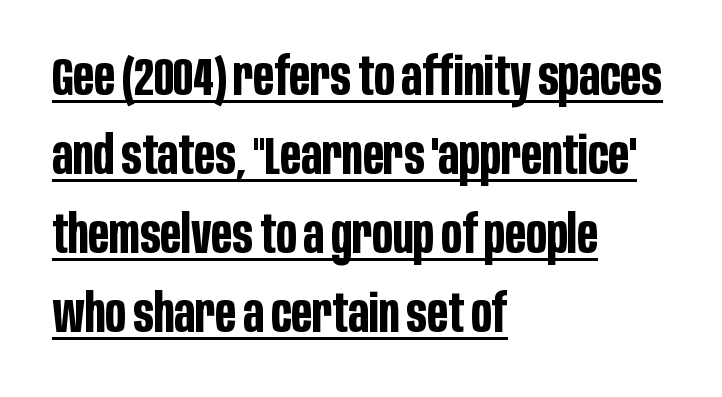
Has an underline been added? It has. Type style note: lacks serifs. The rendering keeps characters at their native spacing. No italicization has been applied; the sample stays upright.
